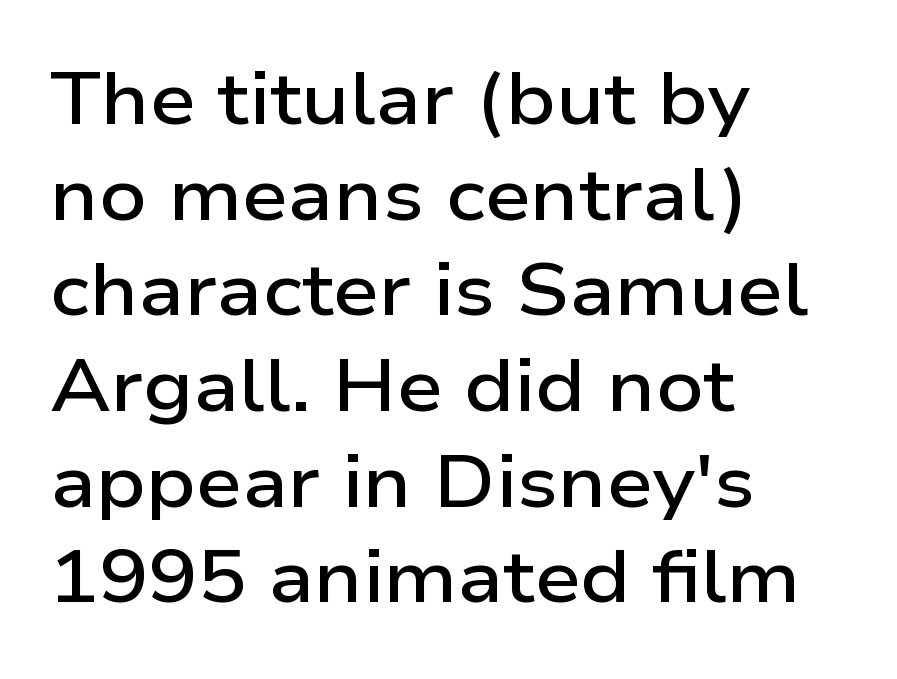
The image shows 73 px semibold, wide sans-serif type, upright; set left-aligned, normal line spacing (1.31x), normal letter spacing, not underlined; low stroke contrast and a medium x-height.
